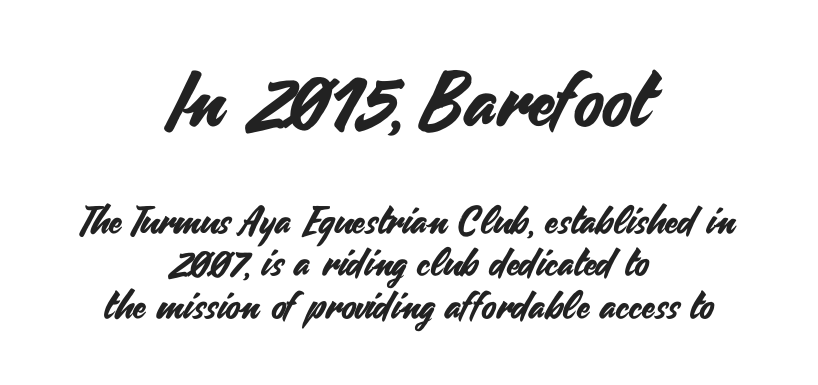
Q: Is the text italic (slanted)? A: Yes.
Q: Is the typeface a serif or a sans-serif typeface? A: Sans-serif.
Q: Is the text underlined? A: No.
Q: How is the paragraph aligned? A: Centered.
Q: Is the spacing between letters normal or unusually wide? A: Normal.
Q: Is the spacing between lines tight, normal or loose? A: Tight.
Q: Which block of text is set in a larger size, the first (top) or the second (bottom)? A: The first (top) one.
Q: Width (condensed, normal, or wide)? A: Normal.
Q: Stroke contrast? A: Medium.
Q: x-height? A: Small.
Q: Monospaced? A: No.
